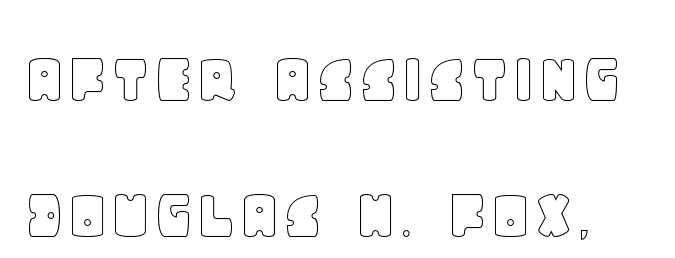
Q: Is the text italic (slanted)? A: No, it is upright.
Q: Is the text underlined? A: No.
Q: Is the spacing between letters normal or unusually wide? A: Normal.
Q: Width (condensed, normal, or wide)? A: Normal.
Q: x-height? A: Large.
Q: Monospaced? A: No.
